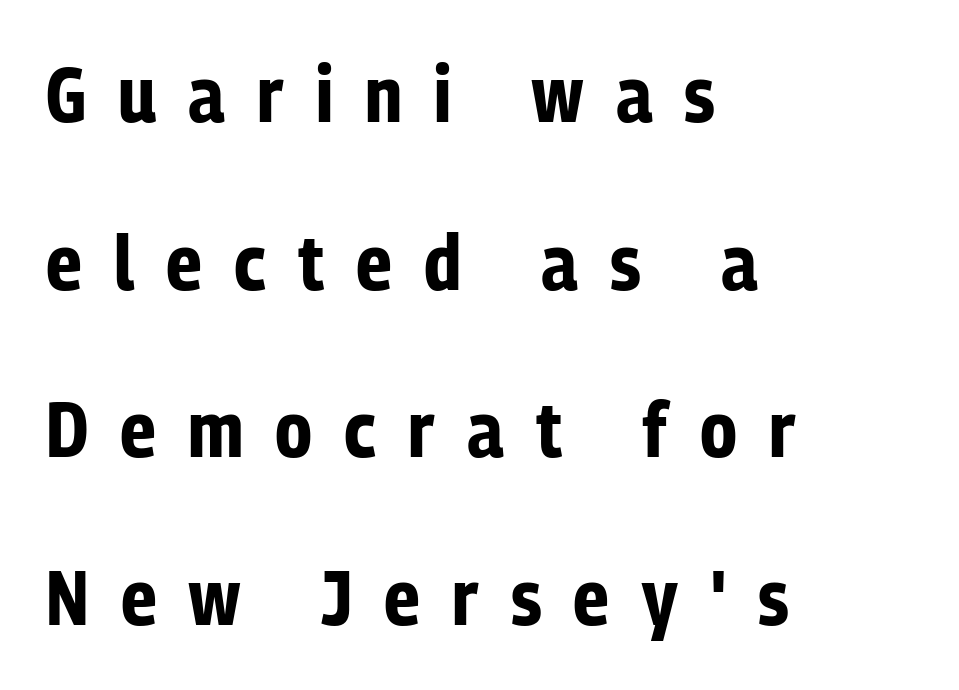
The image shows 78 px bold, condensed sans-serif type, upright; set left-aligned, loose line spacing (2.15x), unusually wide letter spacing (+0.41 em), not underlined; low stroke contrast and a medium x-height.
